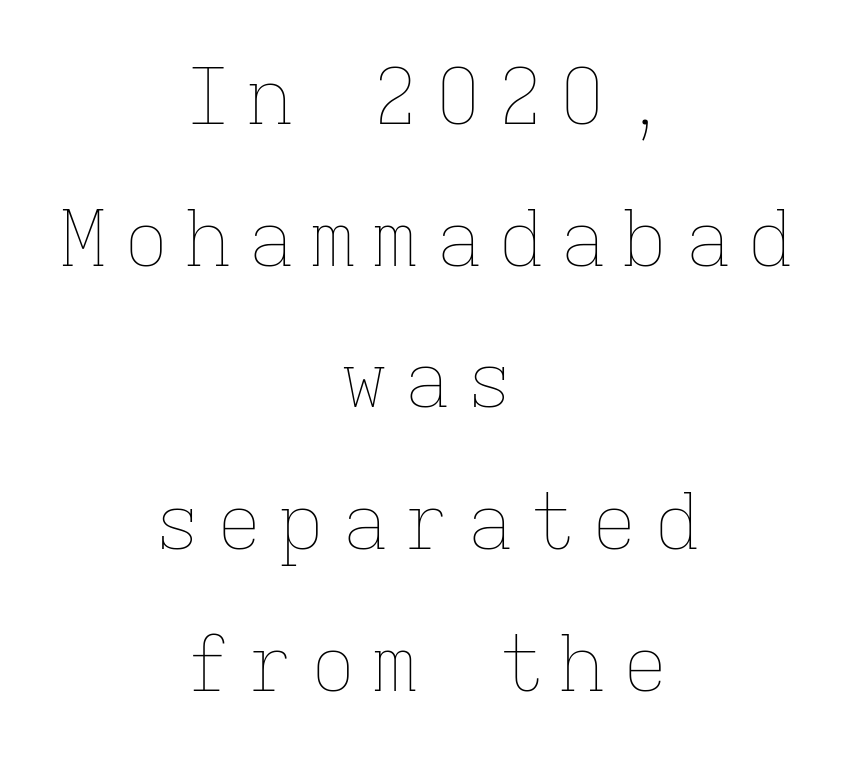
Q: Is the text bold? A: No.
Q: Is the text italic (slanted)? A: No, it is upright.
Q: Is the text underlined? A: No.
Q: How is the paragraph aligned? A: Centered.
Q: Is the spacing between letters normal or unusually wide? A: Unusually wide.
Q: Width (condensed, normal, or wide)? A: Normal.
Q: Stroke contrast? A: Low.
Q: x-height? A: Medium.
Q: Monospaced? A: Yes.
